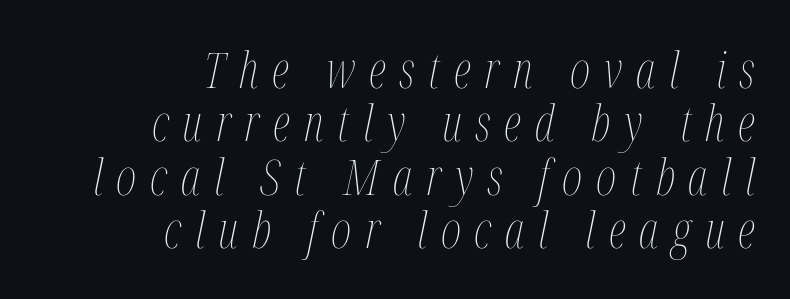
Q: Is the text bold? A: No.
Q: Is the text italic (slanted)? A: Yes, it leans right by about 12 degrees.
Q: Is the text underlined? A: No.
Q: How is the paragraph aligned? A: Right-aligned.
Q: Is the spacing between letters normal or unusually wide? A: Unusually wide.
Q: Is the spacing between lines tight, normal or loose? A: Tight.
Q: Width (condensed, normal, or wide)? A: Condensed.
Q: Stroke contrast? A: Medium.
Q: x-height? A: Medium.
Q: Monospaced? A: No.
